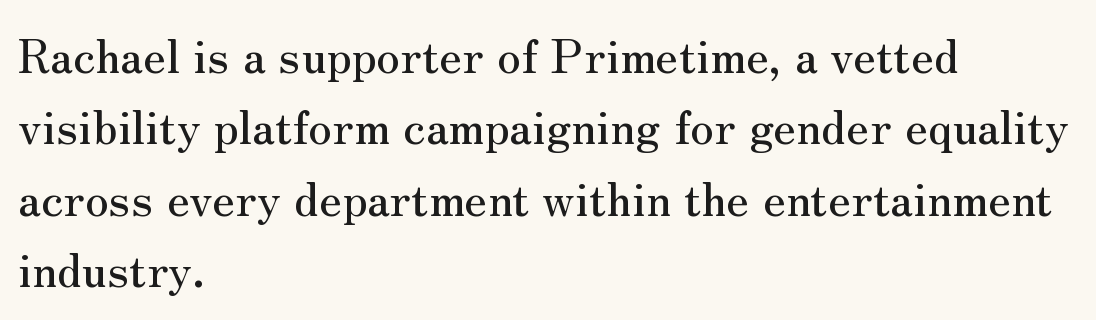
The paragraph shown leans on its left margin. Think of a printed novel: that variable character pitch is what you see here. The leading is moderate, giving the passage an even texture. Small tapered or slab feet sit at the stroke ends, so this counts as serif.
